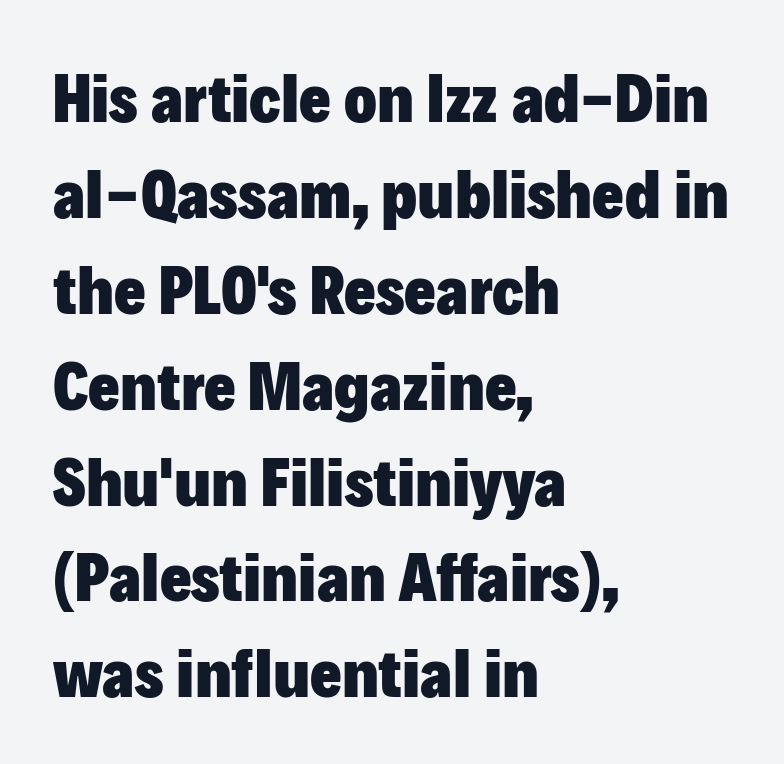
Q: Is the text bold? A: Yes.
Q: Is the text italic (slanted)? A: No, it is upright.
Q: Is the typeface a serif or a sans-serif typeface? A: Sans-serif.
Q: Is the text underlined? A: No.
Q: How is the paragraph aligned? A: Left-aligned.
Q: Is the spacing between letters normal or unusually wide? A: Normal.
Q: Is the spacing between lines tight, normal or loose? A: Normal.
Q: Width (condensed, normal, or wide)? A: Normal.
Q: Stroke contrast? A: Low.
Q: x-height? A: Medium.
Q: Monospaced? A: No.
